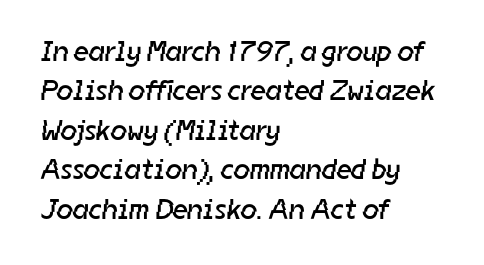
You could call the tracking neutral — neither tight nor loose. The face used here is proportionally spaced, like ordinary book or web type. Regarding leading, the lines here are spaced in the standard way. Notice how the passage keeps a crisp vertical edge on the left only. Does the type have serifs? No, each stem ends abruptly. A bare baseline throughout the passage.
